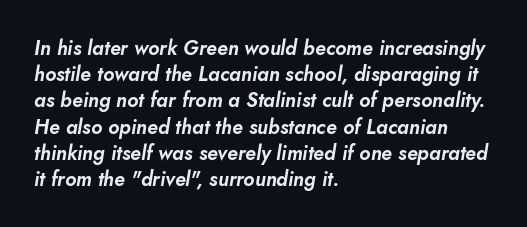
Q: Is the text italic (slanted)? A: Yes, it leans right by about 10 degrees.
Q: Is the text underlined? A: No.
Q: How is the paragraph aligned? A: Left-aligned.
Q: Is the spacing between letters normal or unusually wide? A: Normal.
Q: Is the spacing between lines tight, normal or loose? A: Normal.
